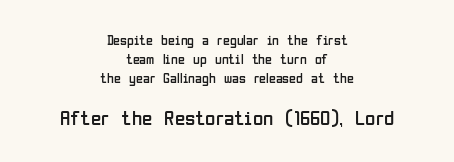
{"italic": "no", "bold": "no", "underline": "no", "align": "center", "line_spacing": "normal", "line_spacing_ratio": 1.35, "letter_spacing": "normal", "letter_spacing_em": 0.0, "larger_block": "second", "size_ratio": 1.5, "glyph_px": 21}
